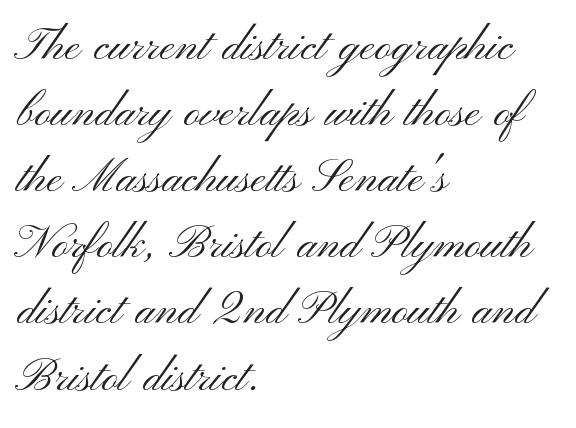
The passage shown is typed in a proportional face where columns would drift. Each row of text sits above clean, open space. Note: no serifs on the glyphs. This sample uses plain, unmodified letter spacing. All the whitespace from short lines collects on the right.
